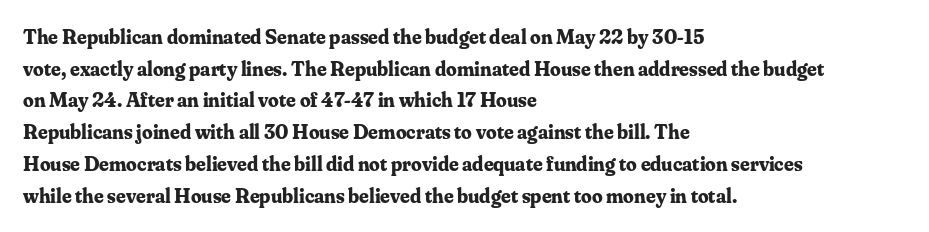
Q: Is the text bold? A: Yes.
Q: Is the text italic (slanted)? A: No, it is upright.
Q: Is the text underlined? A: No.
Q: How is the paragraph aligned? A: Left-aligned.
Q: Is the spacing between letters normal or unusually wide? A: Normal.
Q: Is the spacing between lines tight, normal or loose? A: Normal.
